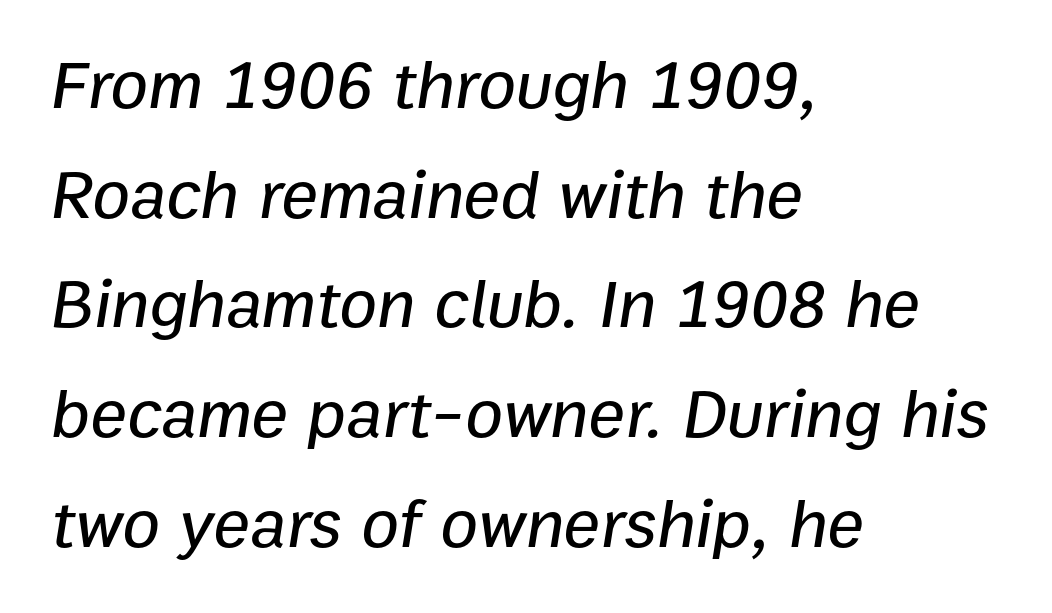
Q: Is the text italic (slanted)? A: Yes, it leans right by about 9 degrees.
Q: Is the text underlined? A: No.
Q: How is the paragraph aligned? A: Left-aligned.
Q: Is the spacing between letters normal or unusually wide? A: Normal.
Q: Is the spacing between lines tight, normal or loose? A: Normal.
Q: Width (condensed, normal, or wide)? A: Normal.
Q: Stroke contrast? A: Low.
Q: x-height? A: Medium.
Q: Monospaced? A: No.
